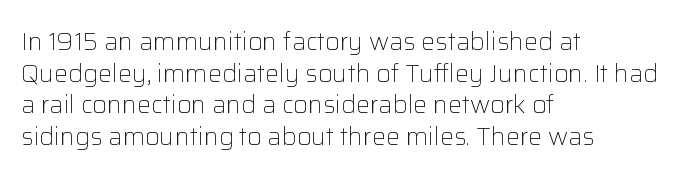
The image shows 25 px text type, upright; set left-aligned, normal line spacing (1.27x), normal letter spacing, not underlined.
